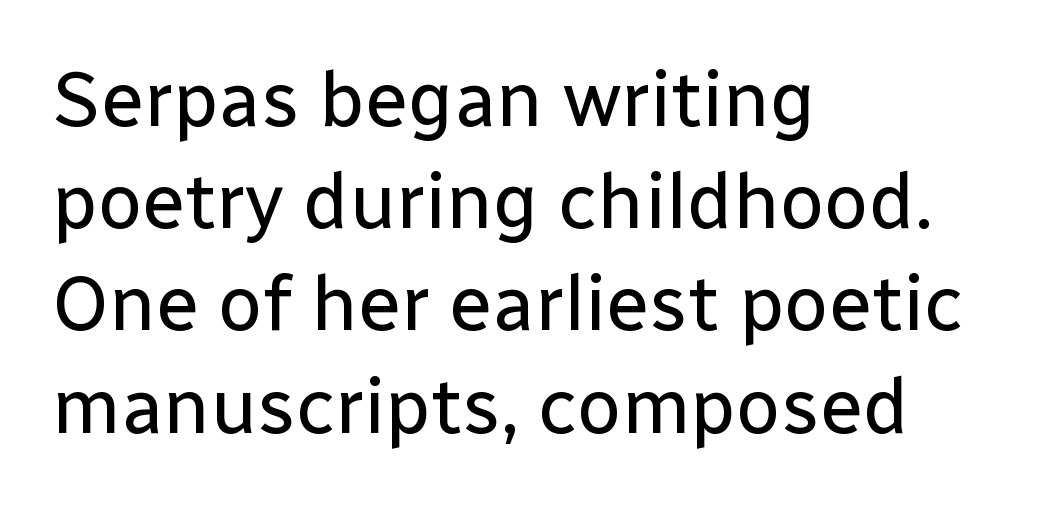
{"serif": "no", "italic": "no", "bold": "no", "weight": "regular", "width": "normal", "stroke_contrast": "low", "x_height": "medium", "monospaced": "no", "underline": "no", "align": "left", "line_spacing": "normal", "line_spacing_ratio": 1.31, "letter_spacing": "normal", "letter_spacing_em": 0.0, "glyph_px": 78}
